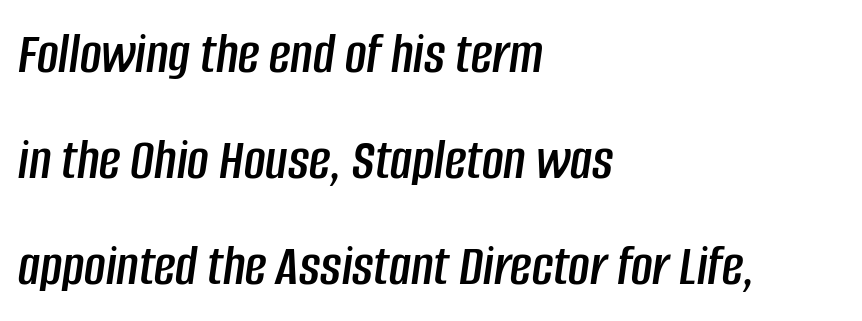
{"italic": "yes", "lean": "right", "slant_degrees": 8, "width": "condensed", "stroke_contrast": "low", "x_height": "large", "monospaced": "no", "underline": "no", "align": "left", "line_spacing_ratio": 1.8, "letter_spacing": "normal", "letter_spacing_em": 0.0, "glyph_px": 59}
